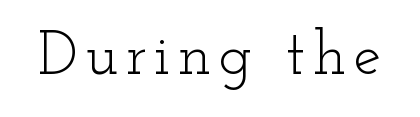
Q: Is the text bold? A: No.
Q: Is the text italic (slanted)? A: No, it is upright.
Q: Is the typeface a serif or a sans-serif typeface? A: Serif.
Q: Is the text underlined? A: No.
Q: Width (condensed, normal, or wide)? A: Wide.
Q: Stroke contrast? A: Low.
Q: x-height? A: Small.
Q: Monospaced? A: No.
